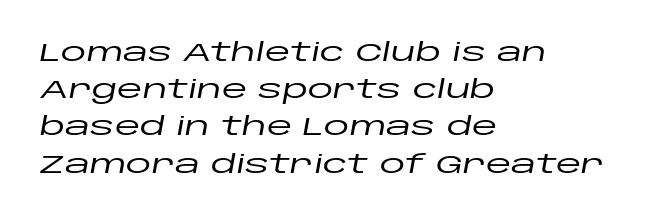
The image shows 26 px text type, italic (leaning right); set left-aligned, normal line spacing (1.43x), normal letter spacing, not underlined.
